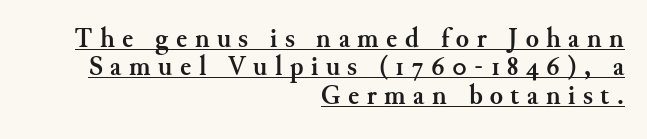
The image shows 27 px bold type, upright; set right-aligned, tight line spacing (1.05x), unusually wide letter spacing (+0.28 em), underlined.
